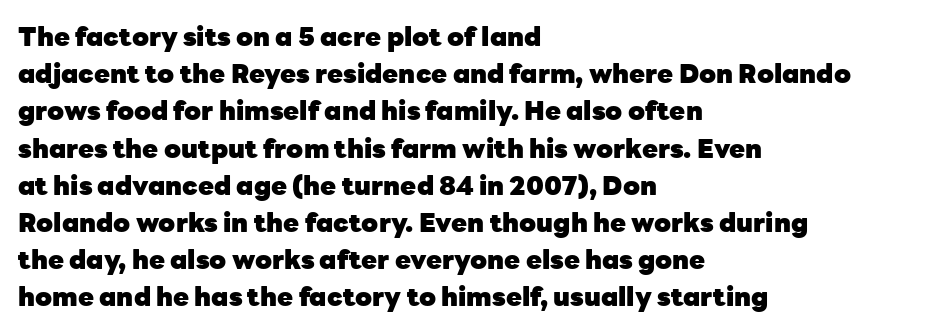
{"italic": "no", "bold": "yes", "underline": "no", "align": "left", "line_spacing": "normal", "line_spacing_ratio": 1.43, "letter_spacing": "normal", "letter_spacing_em": 0.0, "glyph_px": 26}
